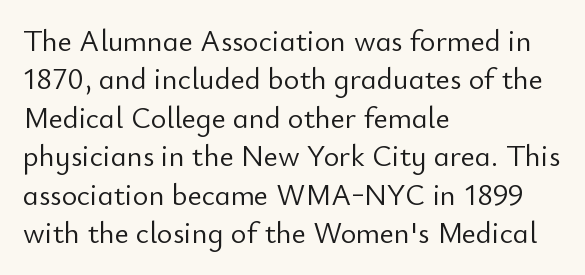
{"serif": "no", "italic": "no", "bold": "no", "weight": "light", "width": "normal", "stroke_contrast": "low", "x_height": "small", "monospaced": "no", "underline": "no", "align": "left", "line_spacing": "normal", "line_spacing_ratio": 1.28, "letter_spacing": "normal", "letter_spacing_em": 0.0, "glyph_px": 30}
